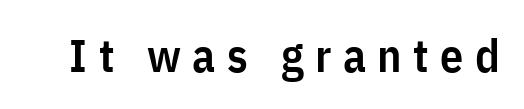
{"serif": "no", "italic": "no", "bold": "semi", "weight": "semibold", "width": "condensed", "stroke_contrast": "low", "x_height": "medium", "monospaced": "no", "underline": "no", "letter_spacing": "wide", "letter_spacing_em": 0.25, "glyph_px": 46}
